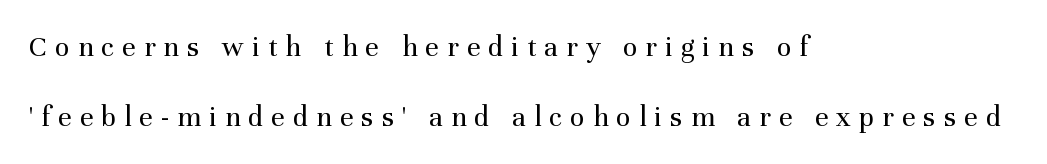
Q: Is the text bold? A: No.
Q: Is the text italic (slanted)? A: No, it is upright.
Q: Is the typeface a serif or a sans-serif typeface? A: Serif.
Q: Is the text underlined? A: No.
Q: How is the paragraph aligned? A: Left-aligned.
Q: Is the spacing between letters normal or unusually wide? A: Unusually wide.
Q: Is the spacing between lines tight, normal or loose? A: Loose.
Q: Width (condensed, normal, or wide)? A: Normal.
Q: Stroke contrast? A: Medium.
Q: x-height? A: Medium.
Q: Monospaced? A: No.
